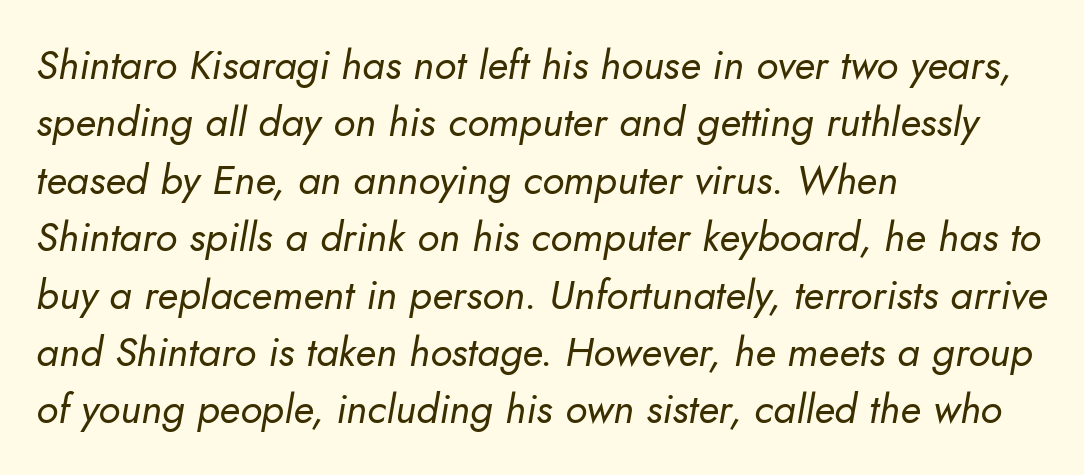
The image shows 41 px regular-weight type, italic (leaning right); set left-aligned, normal line spacing (1.4x), normal letter spacing, not underlined; low stroke contrast and a small x-height.
